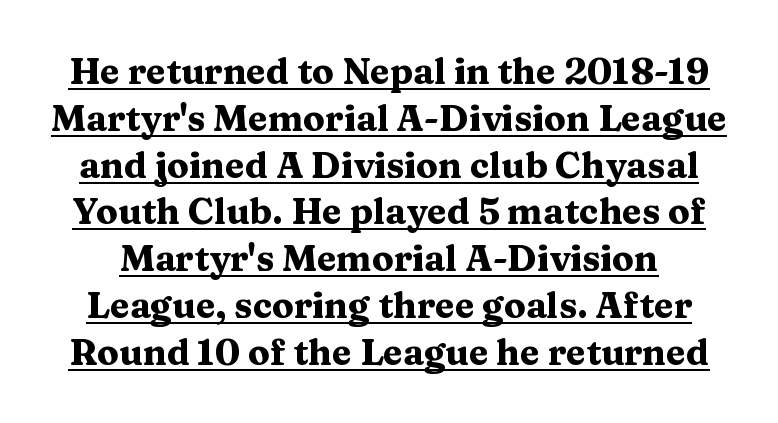
Students, observe: this is what conventionally led text looks like. Here the designer chose a conventional face with non-uniform glyph widths. Designer's note — italics off, roman on. Is there an underline? Yes — a line sits under the letters. What kind of face is this? One with serifs. Is the type bold? Yes — the strokes are clearly thick and heavy.
